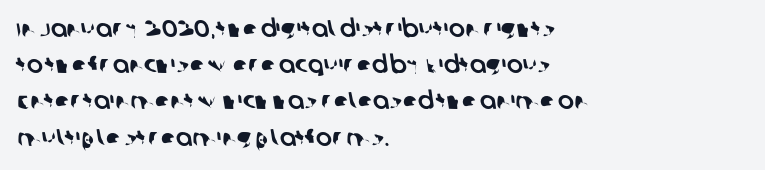
Each line starts at the same left margin while the right side varies. Leading matches the norm, producing a regular column. Words appear dense and cohesive because spacing is normal. The gap between lines stays unmarked.
